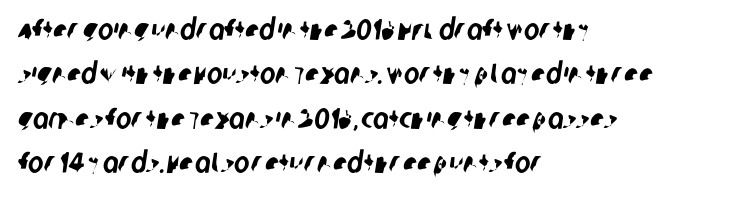
The image shows 29 px condensed sans-serif type; set left-aligned, normal line spacing (1.53x), normal letter spacing, not underlined; low stroke contrast and a large x-height.
